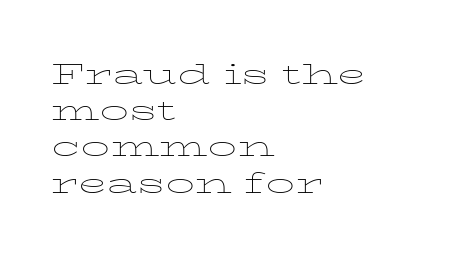
Q: Is the text bold? A: No.
Q: Is the text italic (slanted)? A: No, it is upright.
Q: Is the typeface a serif or a sans-serif typeface? A: Serif.
Q: Is the text underlined? A: No.
Q: How is the paragraph aligned? A: Left-aligned.
Q: Is the spacing between letters normal or unusually wide? A: Normal.
Q: Is the spacing between lines tight, normal or loose? A: Normal.
Q: Width (condensed, normal, or wide)? A: Wide.
Q: Stroke contrast? A: Low.
Q: x-height? A: Medium.
Q: Monospaced? A: No.
